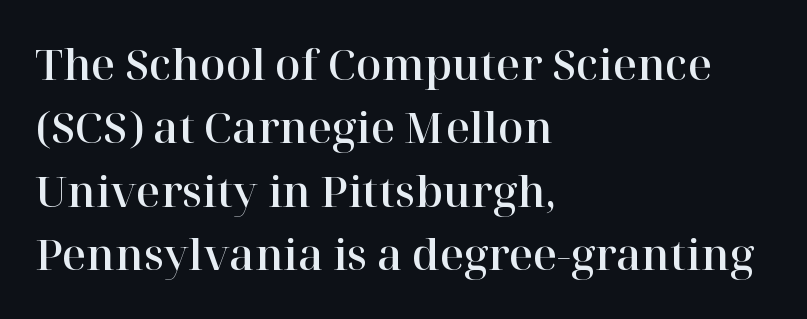
Q: Is the text italic (slanted)? A: No, it is upright.
Q: Is the typeface a serif or a sans-serif typeface? A: Serif.
Q: Is the text underlined? A: No.
Q: How is the paragraph aligned? A: Left-aligned.
Q: Is the spacing between letters normal or unusually wide? A: Normal.
Q: Is the spacing between lines tight, normal or loose? A: Normal.
Q: Width (condensed, normal, or wide)? A: Normal.
Q: Stroke contrast? A: High.
Q: x-height? A: Medium.
Q: Monospaced? A: No.
